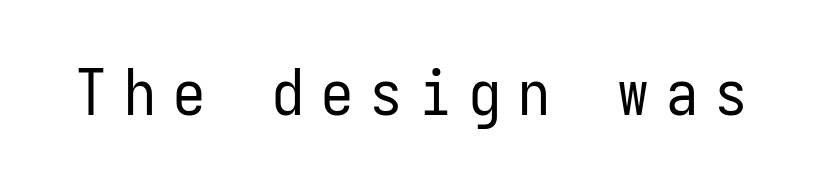
The image shows 64 px regular-weight, condensed sans-serif type, upright, monospaced; set unusually wide letter spacing (+0.27 em), not underlined; low stroke contrast and a medium x-height.
